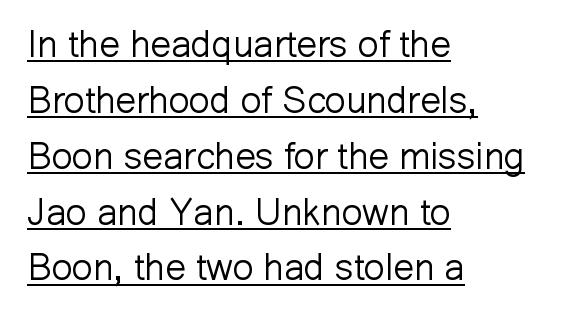
{"serif": "no", "italic": "no", "bold": "no", "weight": "light", "width": "normal", "stroke_contrast": "low", "x_height": "medium", "monospaced": "no", "underline": "yes", "align": "left", "line_spacing": "normal", "line_spacing_ratio": 1.51, "letter_spacing": "normal", "letter_spacing_em": 0.0, "glyph_px": 37}
